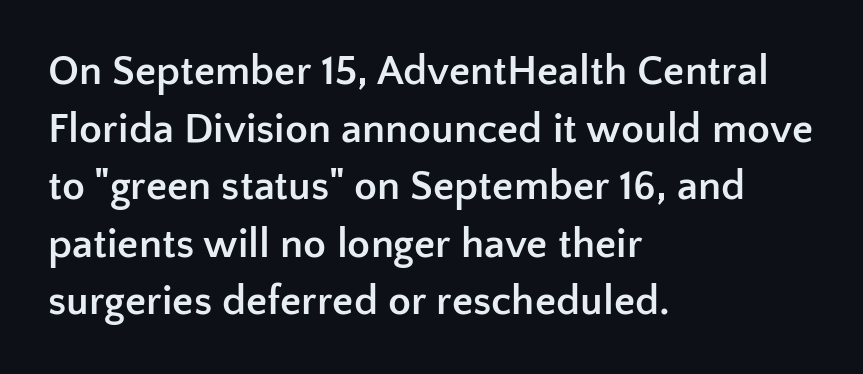
Q: Is the text bold? A: Yes.
Q: Is the text italic (slanted)? A: No, it is upright.
Q: Is the typeface a serif or a sans-serif typeface? A: Sans-serif.
Q: Is the text underlined? A: No.
Q: How is the paragraph aligned? A: Left-aligned.
Q: Is the spacing between letters normal or unusually wide? A: Normal.
Q: Is the spacing between lines tight, normal or loose? A: Normal.
Q: Width (condensed, normal, or wide)? A: Normal.
Q: Stroke contrast? A: Low.
Q: x-height? A: Medium.
Q: Monospaced? A: No.
